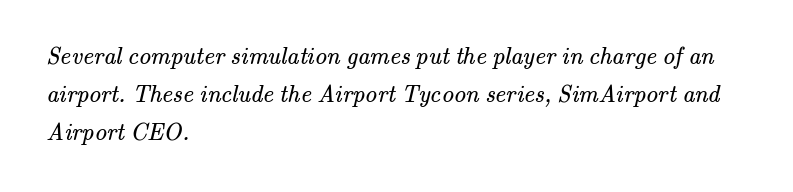
{"bold": "no", "underline": "no", "align": "left", "line_spacing": "normal", "line_spacing_ratio": 1.58, "letter_spacing": "normal", "letter_spacing_em": 0.0, "glyph_px": 24}
